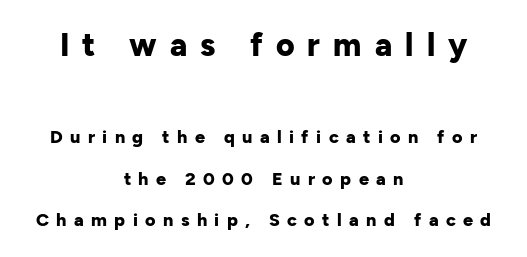
The image shows 32 px bold sans-serif type, upright; set centered, loose line spacing (2.32x), unusually wide letter spacing (+0.41 em), not underlined; the first (top) block is 1.78x larger; low stroke contrast and a medium x-height.
